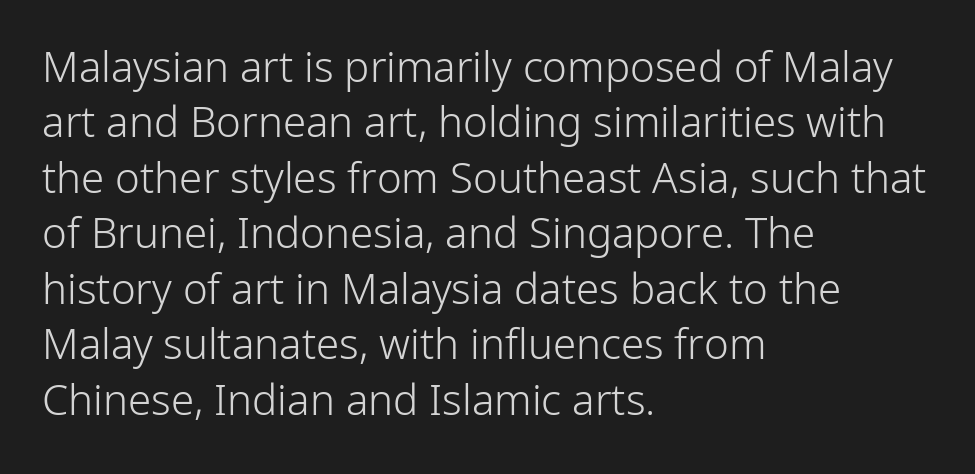
The image shows 42 px light sans-serif type, upright; set left-aligned, normal line spacing (1.32x), normal letter spacing, not underlined; low stroke contrast and a medium x-height.
